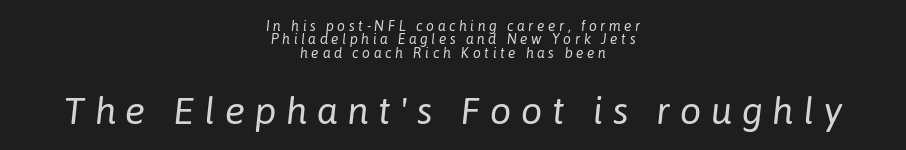
The image shows 38 px regular-weight type, italic (leaning right); set centered, tight line spacing (0.96x), unusually wide letter spacing (+0.25 em), not underlined; the second (bottom) block is 2.71x larger; low stroke contrast and a medium x-height.
